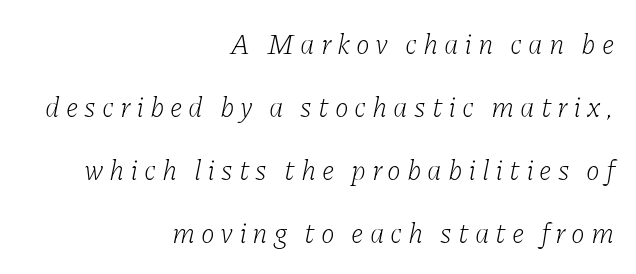
The image shows 28 px light serif type, italic (leaning right); set right-aligned, loose line spacing (2.25x), unusually wide letter spacing (+0.21 em), not underlined; low stroke contrast and a medium x-height.
